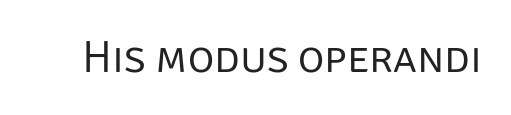
{"serif": "no", "italic": "no", "bold": "no", "weight": "regular", "width": "normal", "stroke_contrast": "low", "x_height": "large", "monospaced": "no", "underline": "no", "letter_spacing": "normal", "letter_spacing_em": 0.0, "glyph_px": 45}
